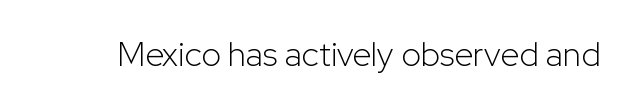
Letters have the restrained weight of plain body copy at most. This sample uses an upright cut, with every glyph sitting square on the baseline. Default kerning and tracking; the words read as compact shapes. The gap between lines stays unmarked.
